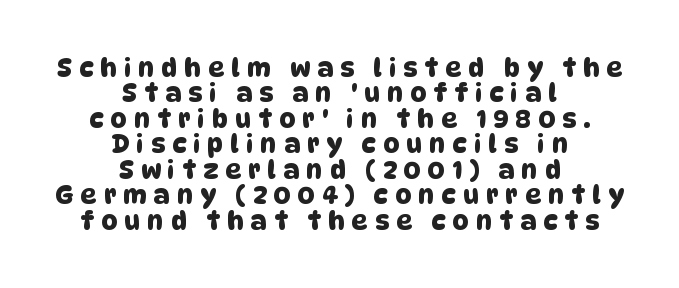
Q: Is the text underlined? A: No.
Q: How is the paragraph aligned? A: Centered.
Q: Is the spacing between letters normal or unusually wide? A: Unusually wide.
Q: Is the spacing between lines tight, normal or loose? A: Tight.
